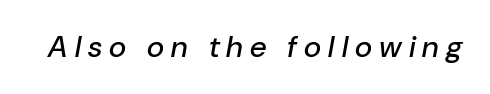
Do the characters align in a grid? No, the font is proportional. The area under the type is left untouched. When letters slant like this, we call the style italic. Letter spacing: wide.
